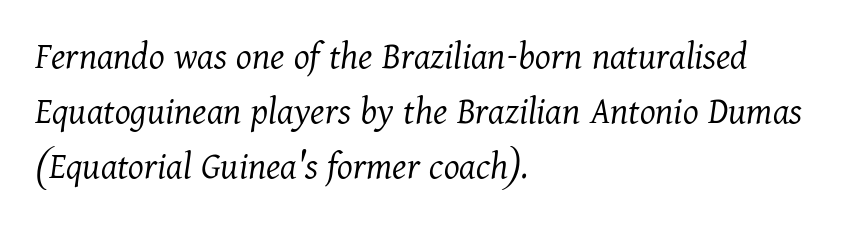
How are the letters spaced? Ordinarily, with no added tracking. Character widths vary here, with narrow letters taking less room than wide ones. Regarding leading, the lines here are spaced in the standard way. The weight would be labelled regular, book, light, or lighter still. If you drew a ruler down the left edge, every line would touch it.
